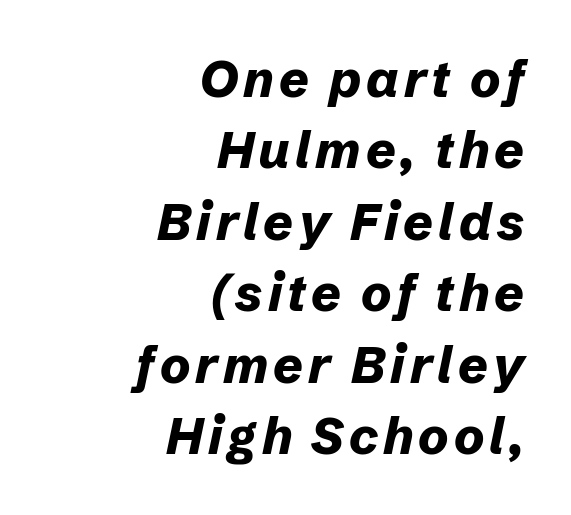
Q: Is the text bold? A: Yes.
Q: Is the text italic (slanted)? A: Yes, it leans right by about 12 degrees.
Q: Is the text underlined? A: No.
Q: How is the paragraph aligned? A: Right-aligned.
Q: Is the spacing between lines tight, normal or loose? A: Normal.
Q: Width (condensed, normal, or wide)? A: Normal.
Q: Stroke contrast? A: Low.
Q: x-height? A: Medium.
Q: Monospaced? A: No.
